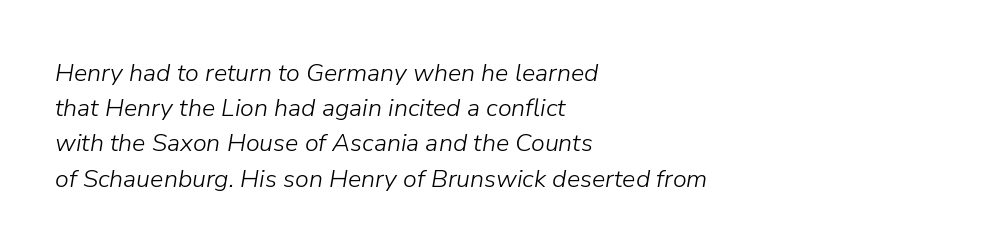
Caption: standard tracking, unaltered. One-word summary of the alignment: left. Vertically, the passage feels balanced, rows spaced as you'd expect. This is not heavy type; no bold has been used. Plain, unruled lines of type.
